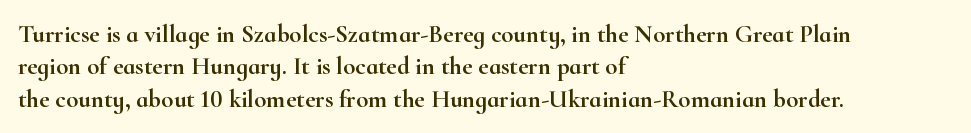
Q: Is the text italic (slanted)? A: No, it is upright.
Q: Is the text underlined? A: No.
Q: How is the paragraph aligned? A: Left-aligned.
Q: Is the spacing between letters normal or unusually wide? A: Normal.
Q: Is the spacing between lines tight, normal or loose? A: Normal.
